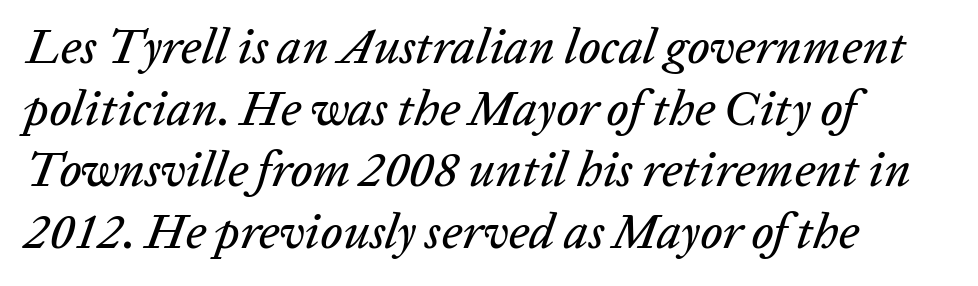
{"italic": "yes", "lean": "right", "slant_degrees": 20, "width": "normal", "stroke_contrast": "low", "x_height": "medium", "monospaced": "no", "underline": "no", "align": "left", "line_spacing": "normal", "line_spacing_ratio": 1.26, "letter_spacing": "normal", "letter_spacing_em": 0.0, "glyph_px": 49}
